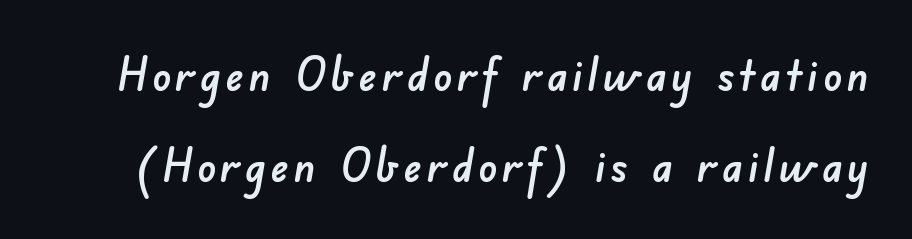
Q: Is the typeface a serif or a sans-serif typeface? A: Sans-serif.
Q: Is the text underlined? A: No.
Q: Is the spacing between lines tight, normal or loose? A: Loose.
Q: Width (condensed, normal, or wide)? A: Normal.
Q: Stroke contrast? A: Low.
Q: x-height? A: Small.
Q: Monospaced? A: No.
